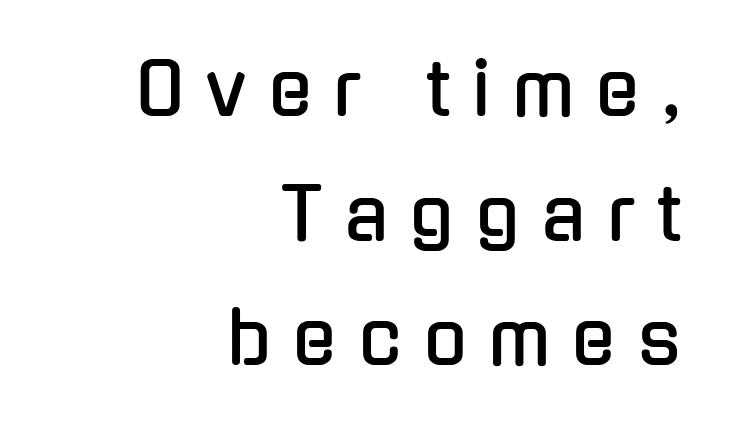
These lines are rendered in a variable-pitch font. In terms of letterform style, serifs are entirely absent. Quick note: underline off. The line texture is sparse and dotted thanks to wide tracking. The lettering holds an erect, upright posture throughout.
